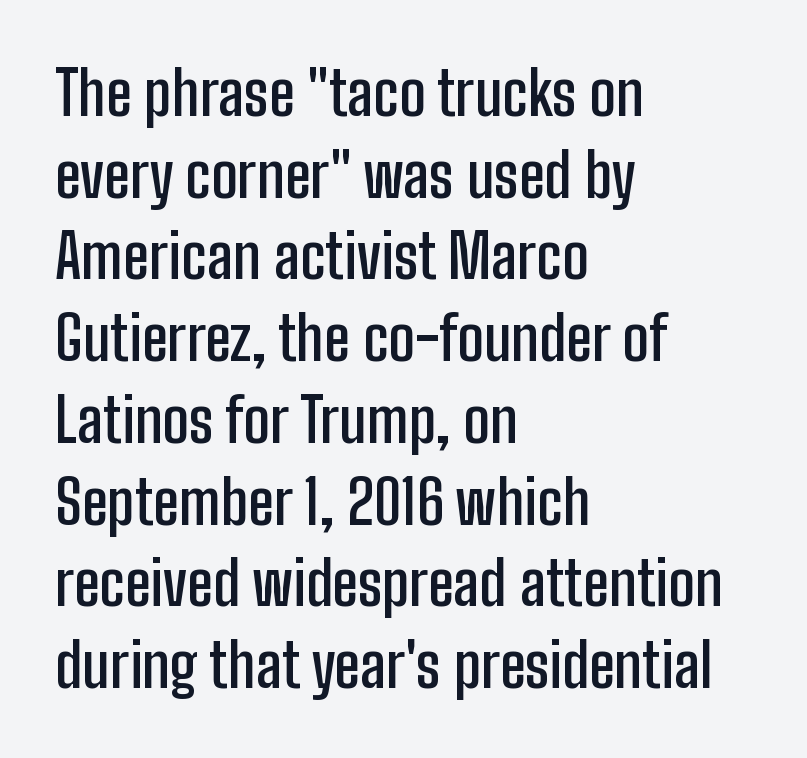
The image shows 61 px semibold, condensed sans-serif type, upright; set left-aligned, normal line spacing (1.34x), normal letter spacing, not underlined; low stroke contrast and a medium x-height.
